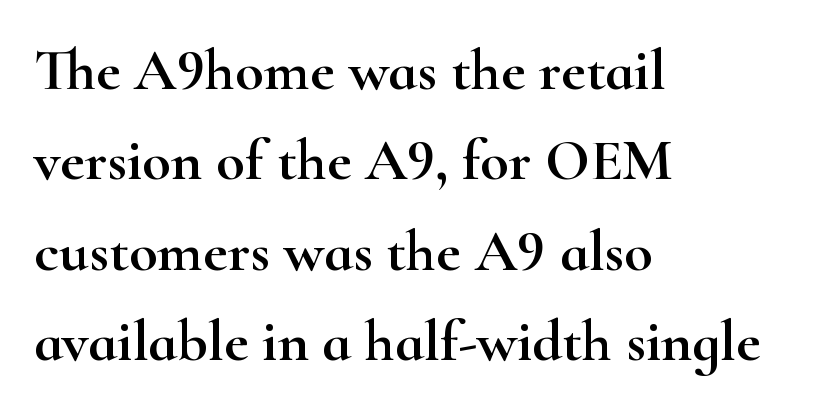
{"serif": "yes", "italic": "no", "width": "wide", "stroke_contrast": "high", "x_height": "small", "monospaced": "no", "underline": "no", "align": "left", "line_spacing": "normal", "line_spacing_ratio": 1.53, "letter_spacing": "normal", "letter_spacing_em": 0.0, "glyph_px": 59}
